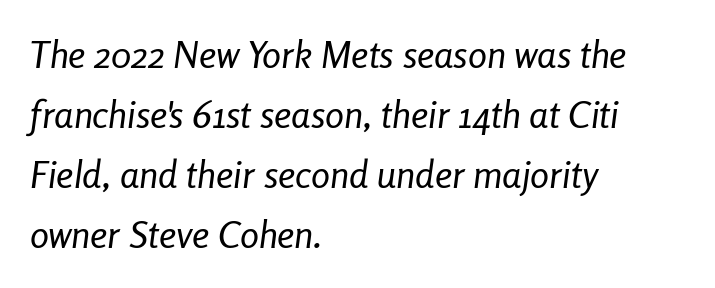
The image shows 38 px regular-weight, condensed type, italic (leaning right); set left-aligned, normal line spacing (1.58x), normal letter spacing, not underlined; low stroke contrast and a medium x-height.
